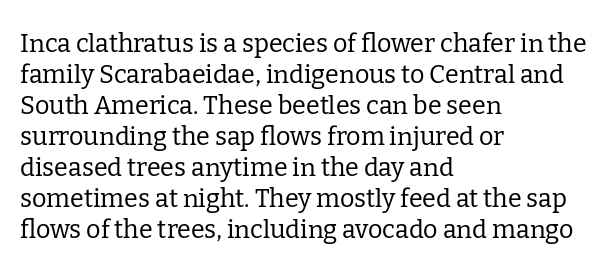
Q: Is the text bold? A: No.
Q: Is the text italic (slanted)? A: No, it is upright.
Q: Is the text underlined? A: No.
Q: How is the paragraph aligned? A: Left-aligned.
Q: Is the spacing between letters normal or unusually wide? A: Normal.
